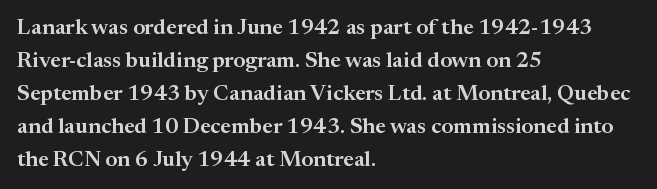
A clean baseline with only descenders dipping below it. Standard letterfit; no display-style spreading of the glyphs. Notice how descenders clear the ascenders below comfortably — that's standard leading. It's the straight-up-and-down kind of type. Does the copy run flush right? No — it runs flush left.
